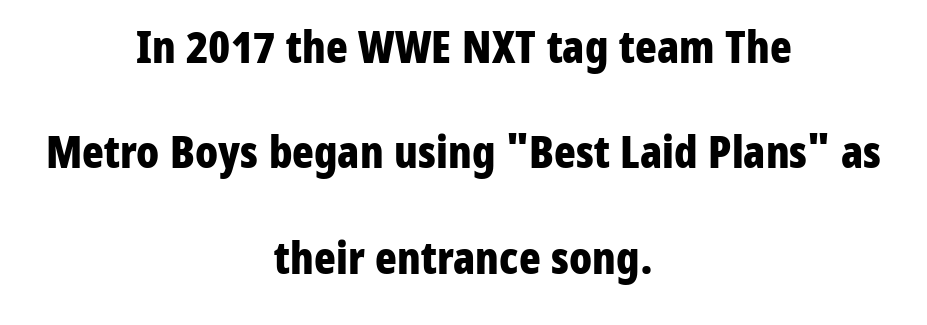
Set as a true bold cut, around the 700 mark. There is no visible air inserted between adjacent glyphs. Italic: no, the glyphs are upright roman. The gap between lines stays unmarked.
